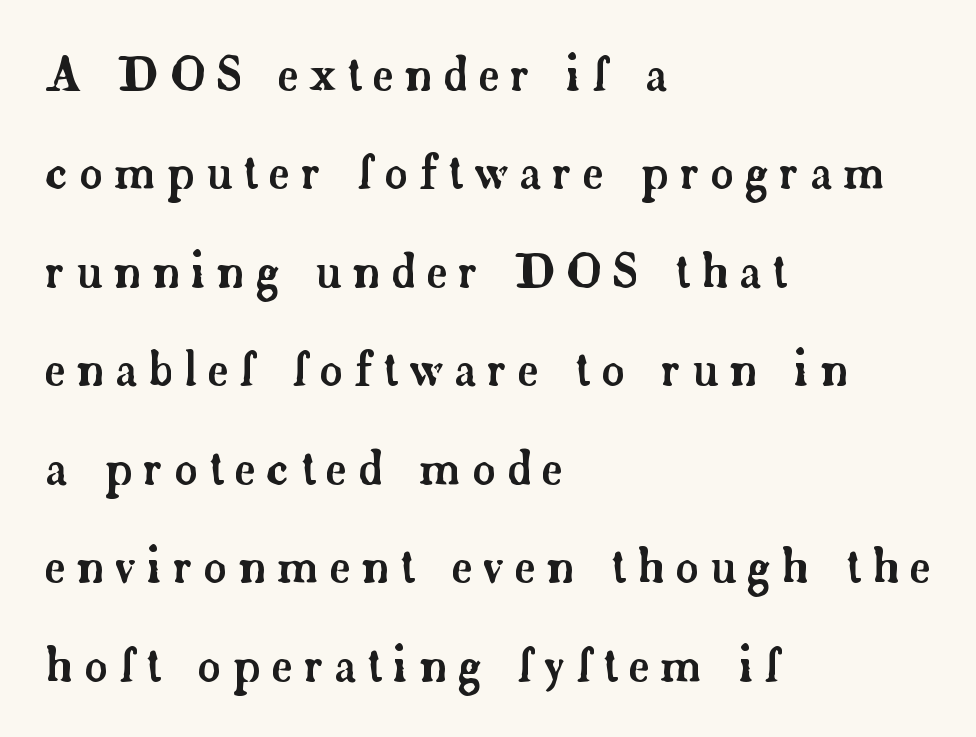
{"serif": "yes", "italic": "no", "width": "normal", "stroke_contrast": "low", "x_height": "small", "monospaced": "no", "underline": "no", "align": "left", "line_spacing": "loose", "line_spacing_ratio": 2.14, "letter_spacing": "wide", "letter_spacing_em": 0.24, "glyph_px": 46}
